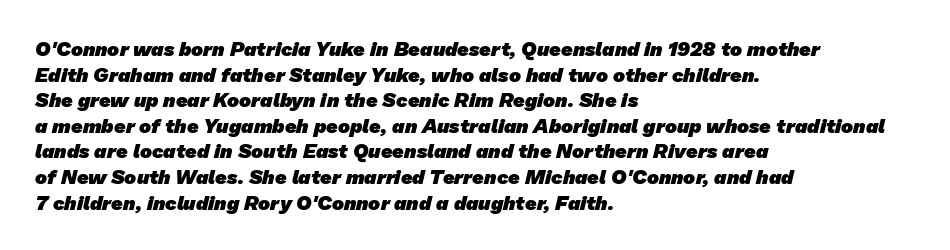
Q: Is the text bold? A: Yes.
Q: Is the text underlined? A: No.
Q: How is the paragraph aligned? A: Left-aligned.
Q: Is the spacing between letters normal or unusually wide? A: Normal.
Q: Is the spacing between lines tight, normal or loose? A: Normal.
